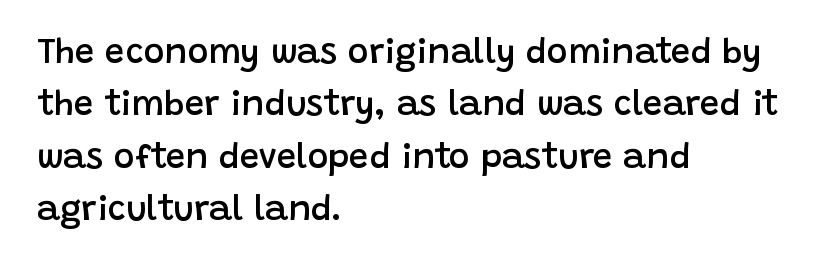
Q: Is the text bold? A: Semi-bold.
Q: Is the text italic (slanted)? A: No, it is upright.
Q: Is the typeface a serif or a sans-serif typeface? A: Sans-serif.
Q: Is the text underlined? A: No.
Q: How is the paragraph aligned? A: Left-aligned.
Q: Is the spacing between letters normal or unusually wide? A: Normal.
Q: Is the spacing between lines tight, normal or loose? A: Normal.
Q: Width (condensed, normal, or wide)? A: Normal.
Q: Stroke contrast? A: Low.
Q: x-height? A: Large.
Q: Monospaced? A: No.
